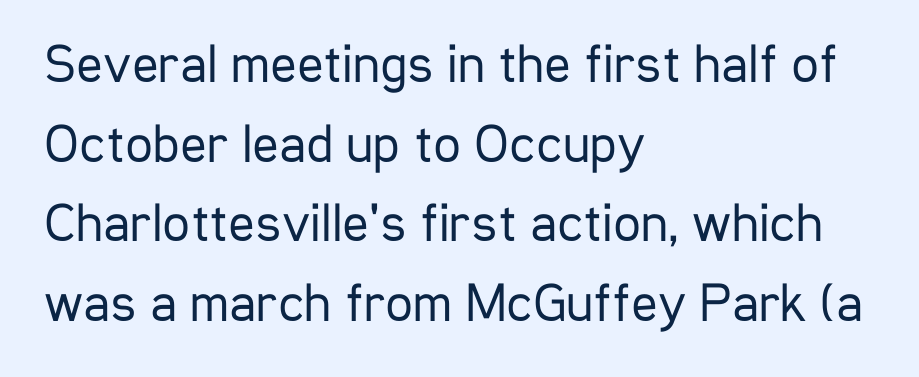
Q: Is the text bold? A: No.
Q: Is the text italic (slanted)? A: No, it is upright.
Q: Is the typeface a serif or a sans-serif typeface? A: Sans-serif.
Q: Is the text underlined? A: No.
Q: How is the paragraph aligned? A: Left-aligned.
Q: Is the spacing between letters normal or unusually wide? A: Normal.
Q: Is the spacing between lines tight, normal or loose? A: Normal.
Q: Width (condensed, normal, or wide)? A: Condensed.
Q: Stroke contrast? A: Low.
Q: x-height? A: Medium.
Q: Monospaced? A: No.
